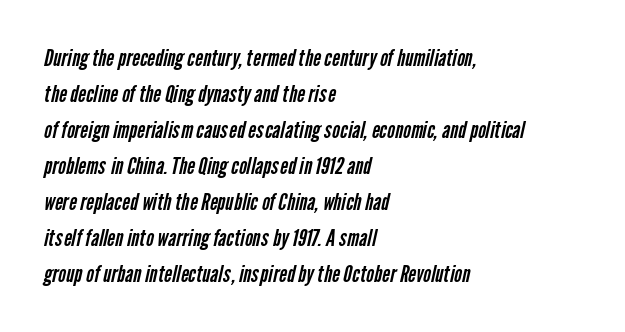
The characters are drawn with everyday or finer stroke widths. This sample is left-justified, so line endings fall wherever the words run out. Successive baselines arrive at the customary interval. Short note: letters normally spaced.
